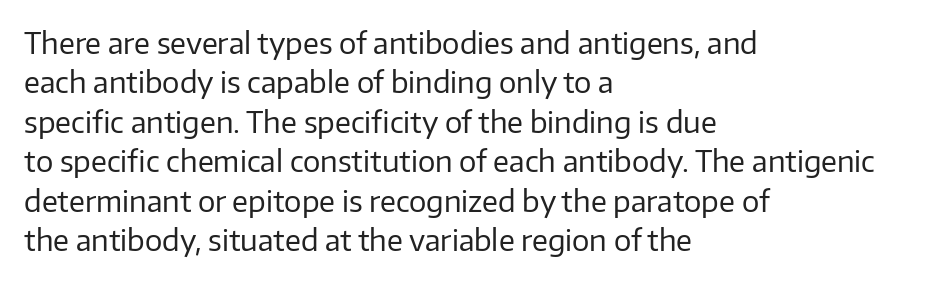
{"serif": "no", "italic": "no", "bold": "no", "weight": "regular", "width": "normal", "stroke_contrast": "low", "x_height": "medium", "monospaced": "no", "underline": "no", "align": "left", "line_spacing": "normal", "line_spacing_ratio": 1.36, "letter_spacing": "normal", "letter_spacing_em": 0.0, "glyph_px": 29}
